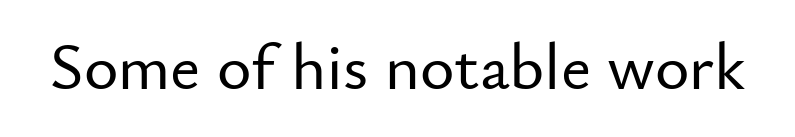
The image shows 66 px sans-serif type, upright; set normal letter spacing, not underlined; low stroke contrast and a small x-height.
